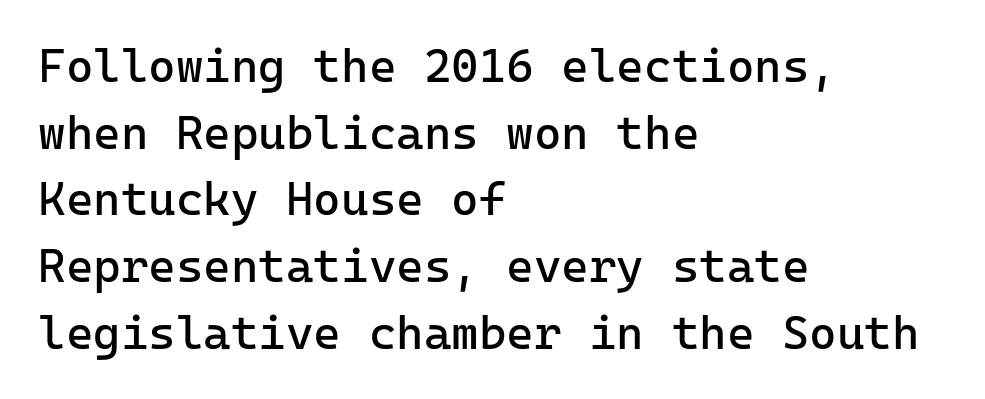
{"serif": "no", "italic": "no", "bold": "no", "weight": "regular", "width": "normal", "stroke_contrast": "low", "x_height": "medium", "monospaced": "yes", "underline": "no", "align": "left", "line_spacing": "normal", "line_spacing_ratio": 1.42, "letter_spacing": "normal", "letter_spacing_em": 0.0, "glyph_px": 47}
